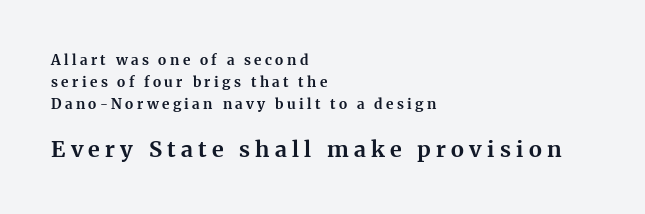
The zone under the glyphs is completely vacant. Strong, thick strokes mark this as bold type. Typesetter's note — lower block bumped up in size, upper block left smaller. Do the letters lean? They stand straight. The lines are quadded left. These lines sit exactly where default settings would place them.
